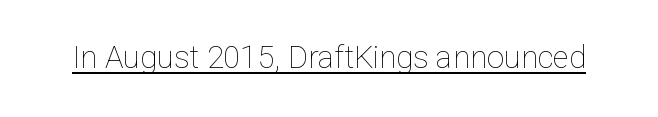
You could call the tracking neutral — neither tight nor loose. This is underlined copy, the kind a proofreader might mark for attention. Tall strokes in this sample are plumb rather than angled. Character widths vary here, with narrow letters taking less room than wide ones. Heft: none added — not bold.
